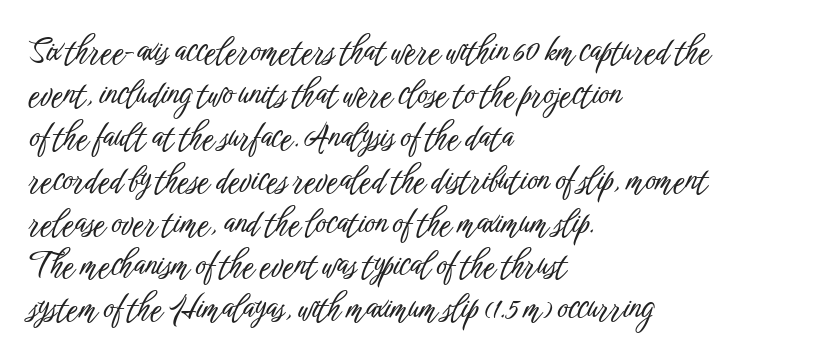
{"serif": "no", "width": "condensed", "stroke_contrast": "low", "x_height": "medium", "monospaced": "no", "underline": "no", "align": "left", "line_spacing": "normal", "line_spacing_ratio": 1.34, "letter_spacing": "normal", "letter_spacing_em": 0.0, "glyph_px": 32}
